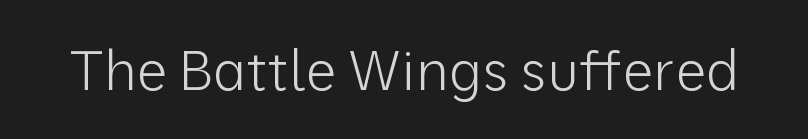
Q: Is the text bold? A: No.
Q: Is the text italic (slanted)? A: No, it is upright.
Q: Is the typeface a serif or a sans-serif typeface? A: Sans-serif.
Q: Is the text underlined? A: No.
Q: Is the spacing between letters normal or unusually wide? A: Normal.
Q: Width (condensed, normal, or wide)? A: Normal.
Q: Stroke contrast? A: Low.
Q: x-height? A: Medium.
Q: Monospaced? A: No.
